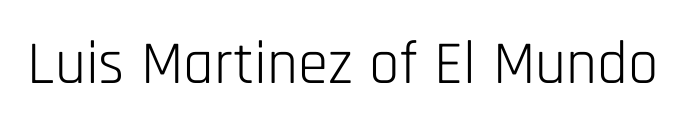
The image shows 61 px light, condensed sans-serif type, upright; set normal letter spacing, not underlined; low stroke contrast and a large x-height.
